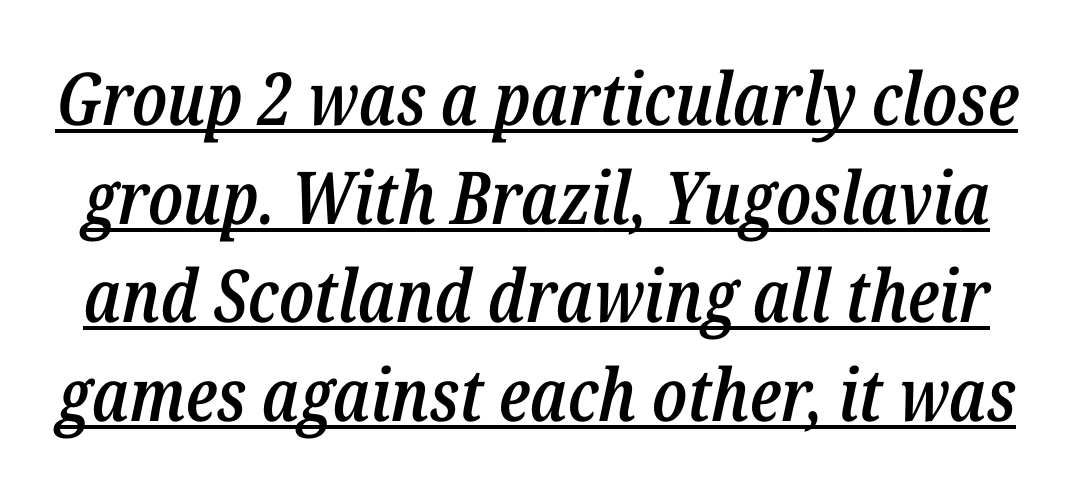
{"italic": "yes", "lean": "right", "slant_degrees": 12, "bold": "semi", "weight": "semibold", "width": "condensed", "stroke_contrast": "low", "x_height": "medium", "monospaced": "no", "underline": "yes", "line_spacing": "normal", "line_spacing_ratio": 1.35, "letter_spacing": "normal", "letter_spacing_em": 0.0, "glyph_px": 73}
